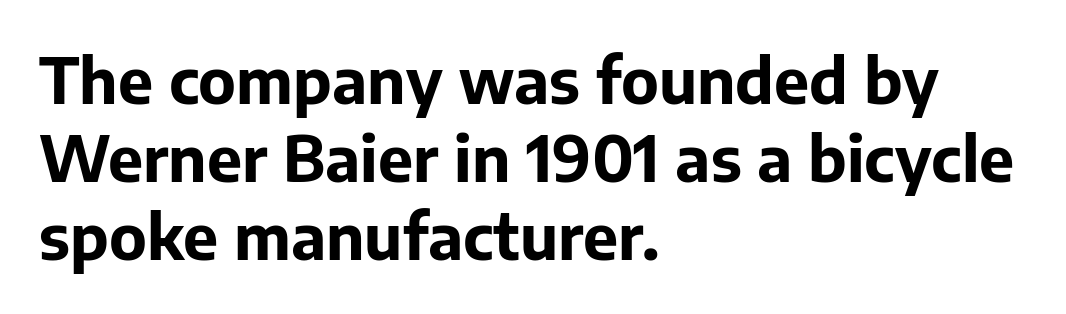
Q: Is the text bold? A: Yes.
Q: Is the text italic (slanted)? A: No, it is upright.
Q: Is the typeface a serif or a sans-serif typeface? A: Sans-serif.
Q: Is the text underlined? A: No.
Q: How is the paragraph aligned? A: Left-aligned.
Q: Is the spacing between letters normal or unusually wide? A: Normal.
Q: Width (condensed, normal, or wide)? A: Normal.
Q: Stroke contrast? A: Low.
Q: x-height? A: Medium.
Q: Monospaced? A: No.
